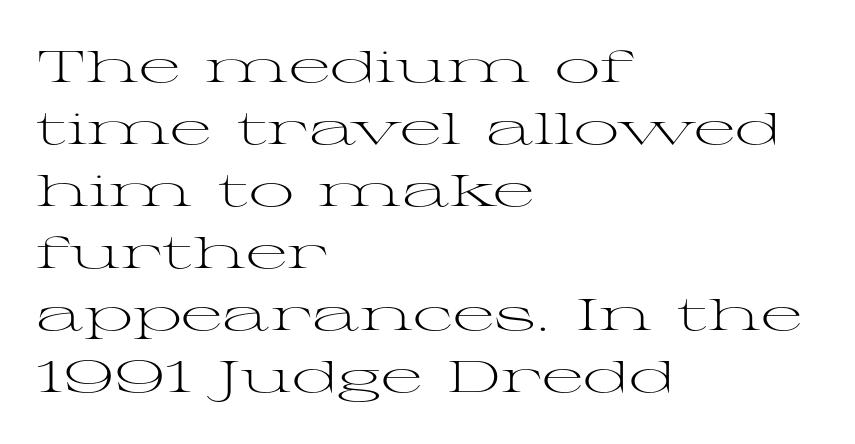
Q: Is the text bold? A: No.
Q: Is the text italic (slanted)? A: No, it is upright.
Q: Is the typeface a serif or a sans-serif typeface? A: Serif.
Q: Is the text underlined? A: No.
Q: How is the paragraph aligned? A: Left-aligned.
Q: Is the spacing between letters normal or unusually wide? A: Normal.
Q: Is the spacing between lines tight, normal or loose? A: Normal.
Q: Width (condensed, normal, or wide)? A: Wide.
Q: Stroke contrast? A: Medium.
Q: x-height? A: Medium.
Q: Monospaced? A: No.
